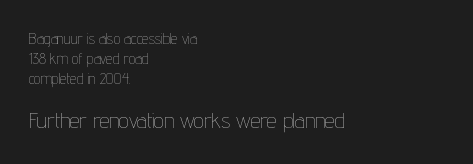
The image shows 22 px text type, upright; set left-aligned, normal line spacing (1.33x), normal letter spacing, not underlined; the second (bottom) block is 1.47x larger.
